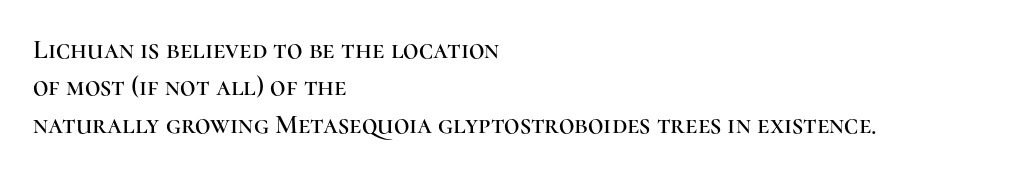
{"italic": "no", "underline": "no", "align": "left", "line_spacing": "normal", "line_spacing_ratio": 1.38, "letter_spacing": "normal", "letter_spacing_em": 0.0, "glyph_px": 27}
